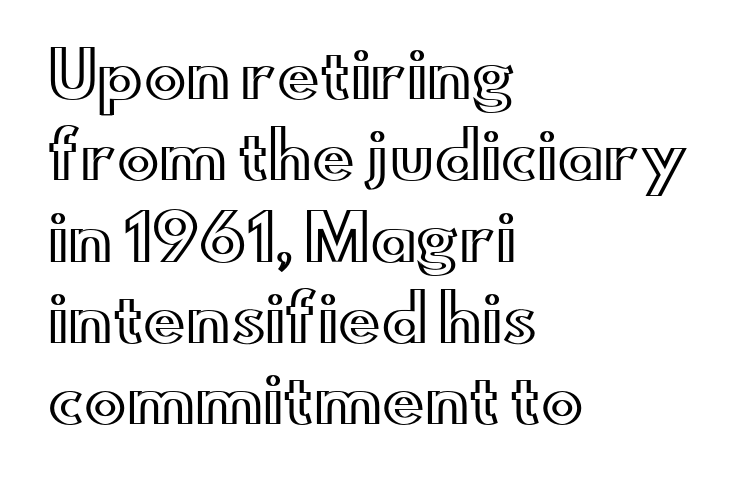
The image shows 63 px wide type, upright; set left-aligned, normal line spacing (1.29x), normal letter spacing, not underlined; a small x-height.
